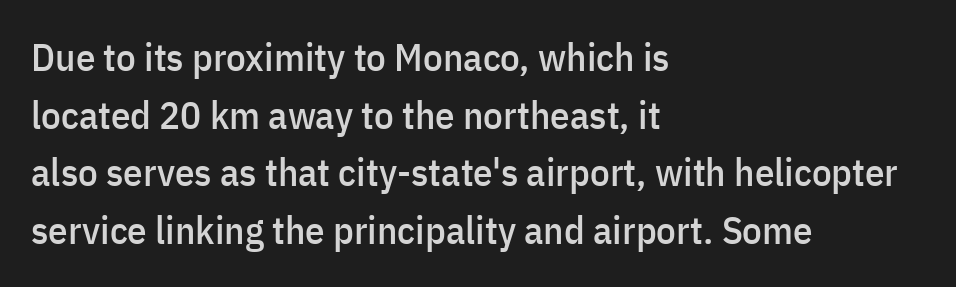
The image shows 39 px condensed sans-serif type, upright; set left-aligned, normal line spacing (1.48x), normal letter spacing, not underlined; low stroke contrast and a medium x-height.
